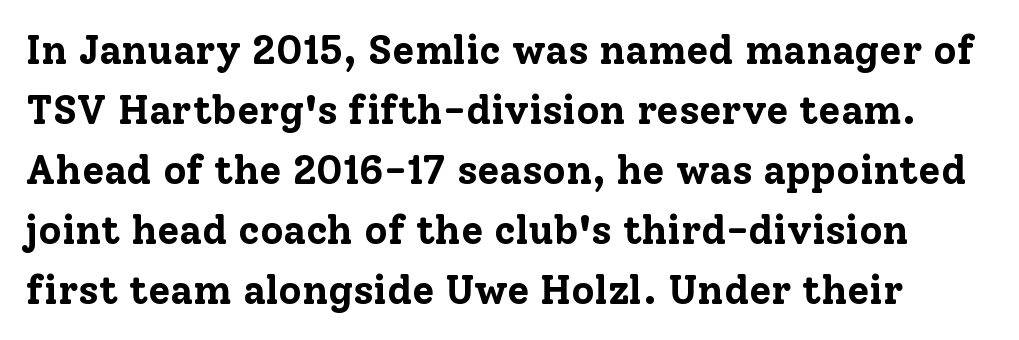
{"serif": "yes", "italic": "no", "bold": "yes", "weight": "bold", "width": "normal", "stroke_contrast": "low", "x_height": "medium", "monospaced": "no", "underline": "no", "line_spacing": "normal", "line_spacing_ratio": 1.5, "letter_spacing": "normal", "letter_spacing_em": 0.0, "glyph_px": 40}
